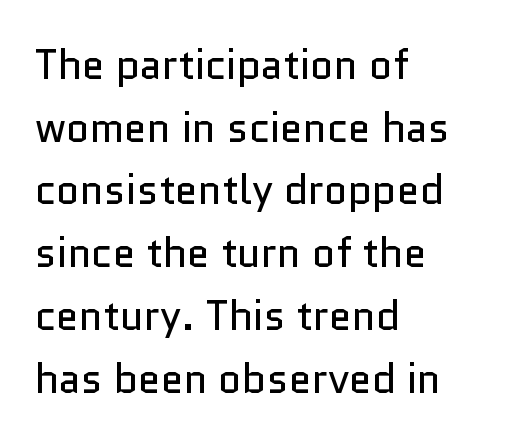
{"serif": "no", "italic": "no", "bold": "no", "weight": "regular", "width": "normal", "stroke_contrast": "low", "x_height": "medium", "monospaced": "no", "underline": "no", "align": "left", "line_spacing": "normal", "line_spacing_ratio": 1.53, "letter_spacing": "normal", "letter_spacing_em": 0.0, "glyph_px": 41}
